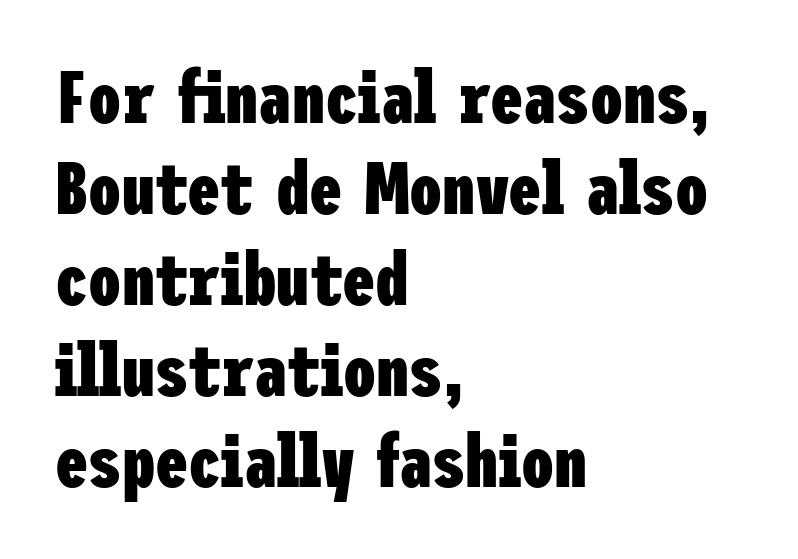
Q: Is the text bold? A: Yes.
Q: Is the text italic (slanted)? A: No, it is upright.
Q: Is the typeface a serif or a sans-serif typeface? A: Sans-serif.
Q: Is the text underlined? A: No.
Q: How is the paragraph aligned? A: Left-aligned.
Q: Is the spacing between letters normal or unusually wide? A: Normal.
Q: Width (condensed, normal, or wide)? A: Condensed.
Q: Stroke contrast? A: Low.
Q: x-height? A: Medium.
